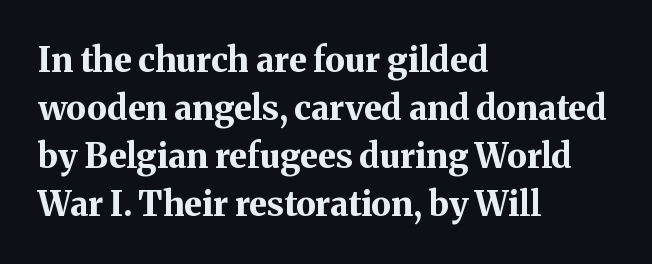
Q: Is the text bold? A: Yes.
Q: Is the text italic (slanted)? A: No, it is upright.
Q: Is the typeface a serif or a sans-serif typeface? A: Serif.
Q: Is the text underlined? A: No.
Q: How is the paragraph aligned? A: Left-aligned.
Q: Is the spacing between letters normal or unusually wide? A: Normal.
Q: Is the spacing between lines tight, normal or loose? A: Normal.
Q: Width (condensed, normal, or wide)? A: Normal.
Q: Stroke contrast? A: Medium.
Q: x-height? A: Medium.
Q: Monospaced? A: No.
